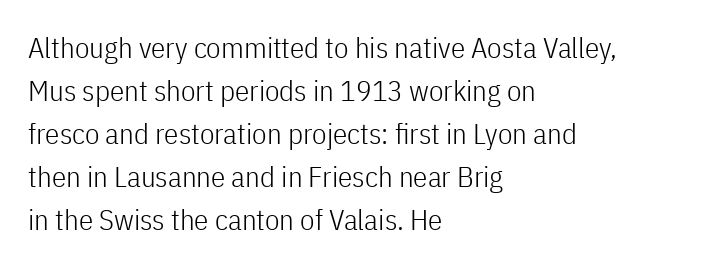
Rendered with straight, roman letterforms. The gaps between neighbouring characters are ordinary and unremarkable. Vertical stems look standard width or narrower in stroke. The zone under the glyphs is completely vacant. You can tell from the bare stems that sans-serif type was used. A classic flush-left, rag-right setting is used for this passage.
